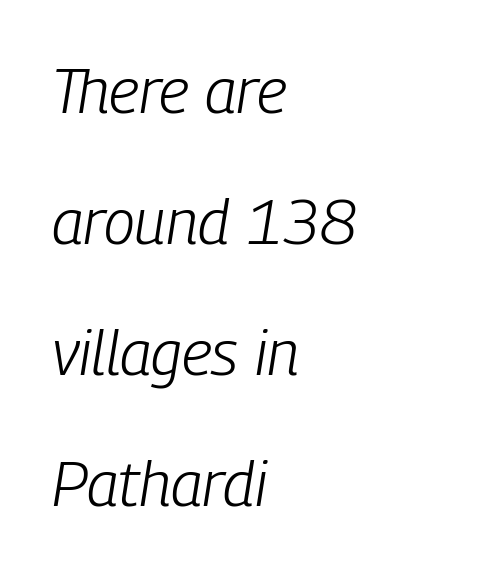
Q: Is the text bold? A: No.
Q: Is the text italic (slanted)? A: Yes, it leans right by about 9 degrees.
Q: Is the text underlined? A: No.
Q: How is the paragraph aligned? A: Left-aligned.
Q: Is the spacing between letters normal or unusually wide? A: Normal.
Q: Is the spacing between lines tight, normal or loose? A: Loose.
Q: Width (condensed, normal, or wide)? A: Condensed.
Q: Stroke contrast? A: Low.
Q: x-height? A: Medium.
Q: Monospaced? A: No.
